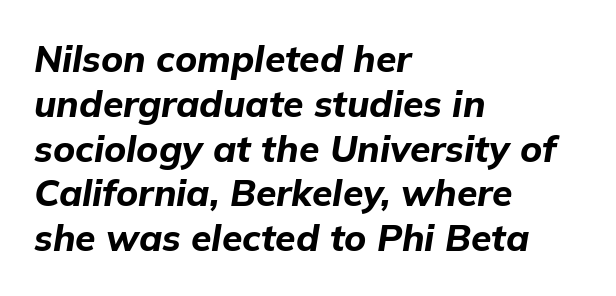
The specimen omits any rule beneath the text block's lines. Visually the block forms a straight wall on the left and a jagged coastline on the right. Between one letter and the next there's only the usual sliver of space. These lines carry a lot of weight — the face is fully bold. The passage shown is typed in a proportional face where columns would drift. Emphasis-style slanted type is in use.
